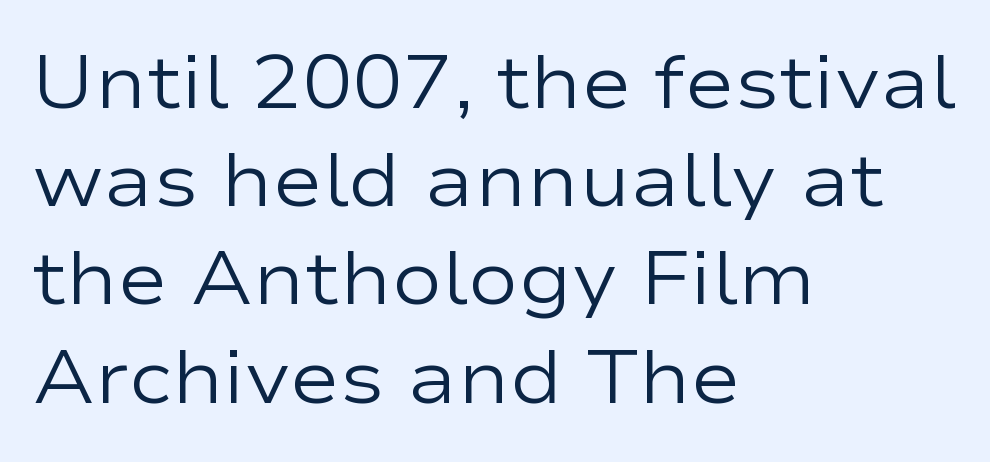
Is this a sans? Yes — the strokes have no serifs. Is the type heavy? It reads as light-to-regular instead. Tracking here is standard; glyphs follow each other at the usual distance. If you measured baseline to baseline, you'd find a middling distance. Looks like regular typesetting: each glyph gets only the width it needs. A clean baseline with only descenders dipping below it.
